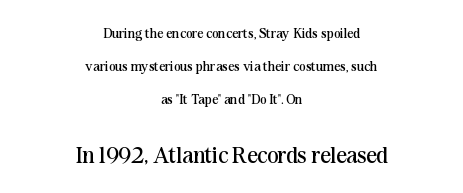
The image shows 23 px text type, upright; set centered, loose line spacing (2.34x), normal letter spacing, not underlined; the second (bottom) block is 1.64x larger.
